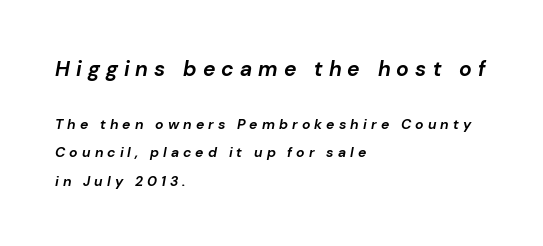
The image shows 21 px bold type, italic (leaning right); set left-aligned, loose line spacing (2.04x), unusually wide letter spacing (+0.29 em), not underlined; the first (top) block is 1.5x larger.
